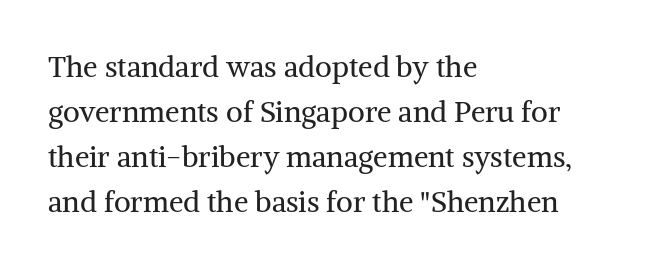
{"serif": "yes", "italic": "no", "bold": "no", "weight": "regular", "width": "normal", "stroke_contrast": "medium", "x_height": "medium", "monospaced": "no", "underline": "no", "align": "left", "line_spacing": "normal", "line_spacing_ratio": 1.55, "letter_spacing": "normal", "letter_spacing_em": 0.0, "glyph_px": 29}
